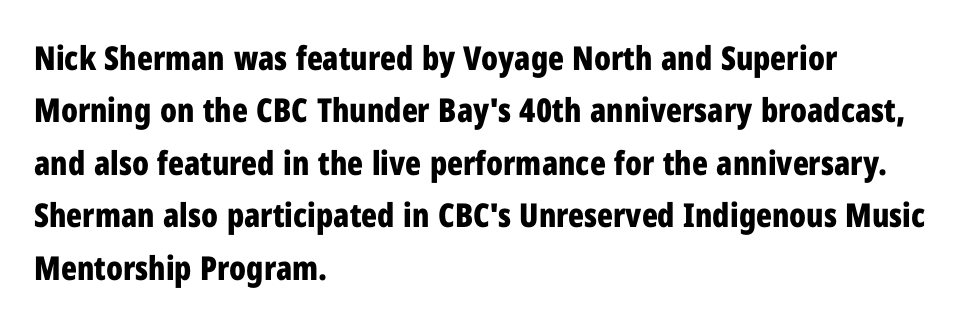
The words here are not underlined. Compared with typical paragraphs, the rows here are spaced about the same. Are there feet on the stems? There aren't — it's a sans. Is this a fixed-width face? No — the glyphs have proportional, varying widths. Glyph-to-glyph distance matches everyday printed text.
